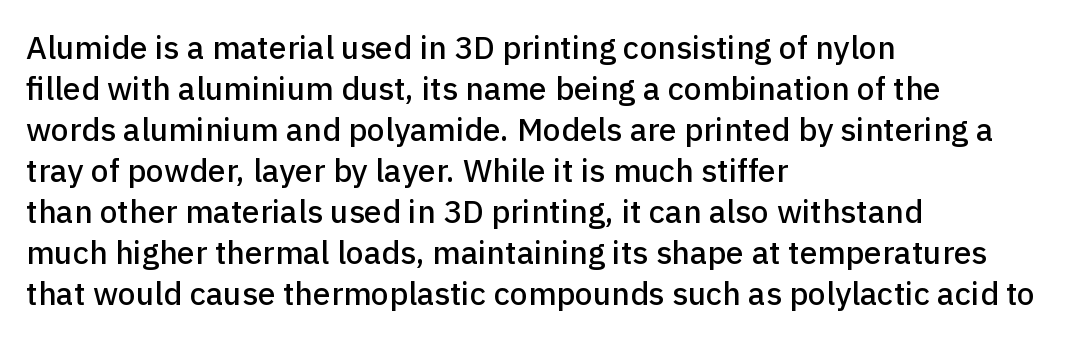
Reading down the block, your eye returns to a fixed left position each line. The rendering shows plain stroke endings on the letterforms — a sans-serif design. The passage shown is typed in a proportional face where columns would drift. It's the straight-up-and-down kind of type.
